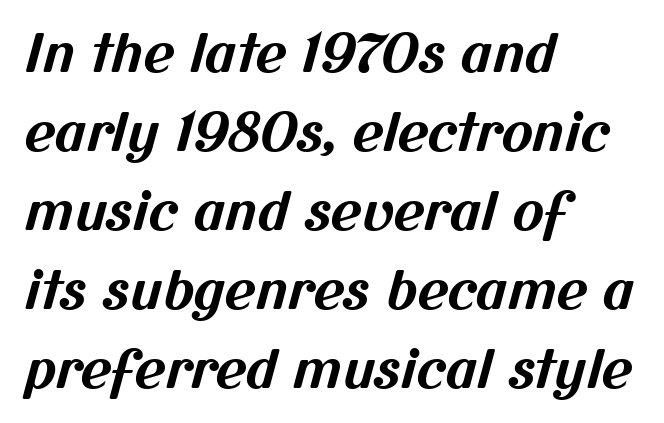
The image shows 53 px bold sans-serif type; set left-aligned, normal line spacing (1.49x), normal letter spacing, not underlined; medium stroke contrast and a medium x-height.
